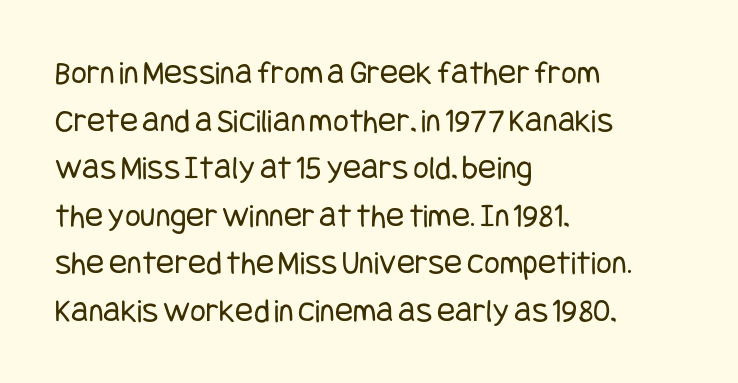
Vertical strokes here are truly vertical. Inter-character spacing is left at the font's built-in metrics. The text block is weighted toward the left margin, trailing off unevenly rightward. The designer left line spacing at the default.
